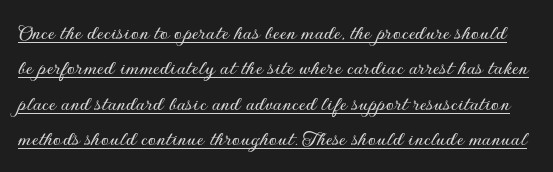
Underlined type. How would I describe the line gaps? Plain and ordinary. How are the letters spaced? Ordinarily, with no added tracking.
